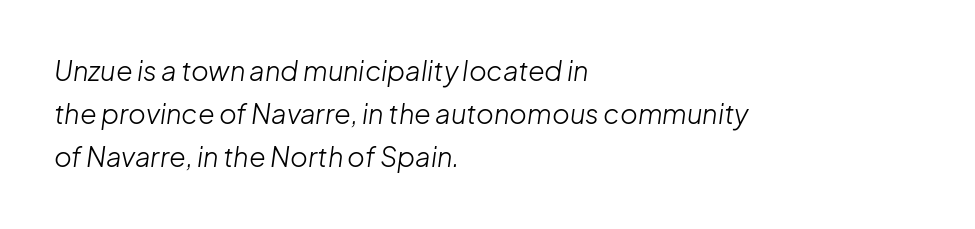
The typography opts for an oblique posture over an upright one. Check under the words: just untouched page. Is this a heavy cut? Hardly; it is regular or lighter. Baseline-to-baseline distance is the conventional proportion of letter height.
